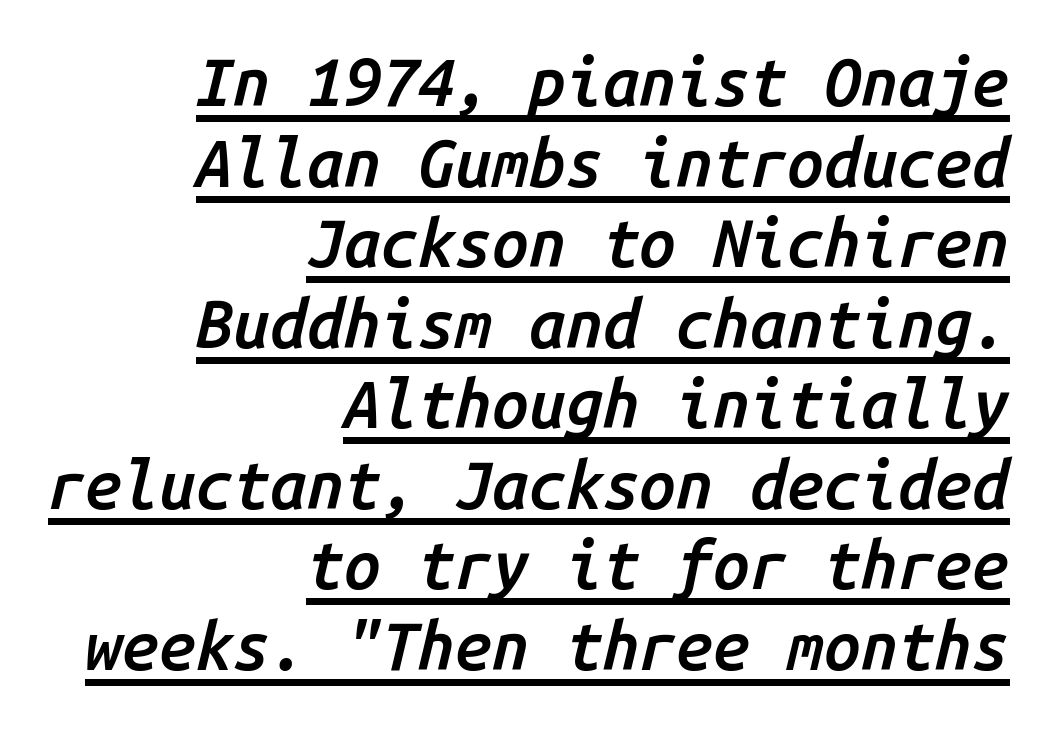
Q: Is the text bold? A: Semi-bold.
Q: Is the text italic (slanted)? A: Yes, it leans right by about 14 degrees.
Q: Is the text underlined? A: Yes.
Q: How is the paragraph aligned? A: Right-aligned.
Q: Is the spacing between letters normal or unusually wide? A: Normal.
Q: Width (condensed, normal, or wide)? A: Normal.
Q: Stroke contrast? A: Low.
Q: x-height? A: Medium.
Q: Monospaced? A: Yes.
